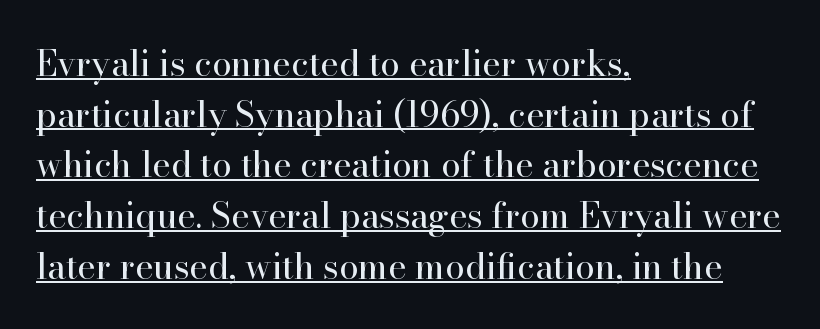
Q: Is the text bold? A: No.
Q: Is the text italic (slanted)? A: No, it is upright.
Q: Is the typeface a serif or a sans-serif typeface? A: Serif.
Q: Is the text underlined? A: Yes.
Q: How is the paragraph aligned? A: Left-aligned.
Q: Is the spacing between letters normal or unusually wide? A: Normal.
Q: Is the spacing between lines tight, normal or loose? A: Normal.
Q: Width (condensed, normal, or wide)? A: Normal.
Q: Stroke contrast? A: High.
Q: x-height? A: Small.
Q: Monospaced? A: No.
